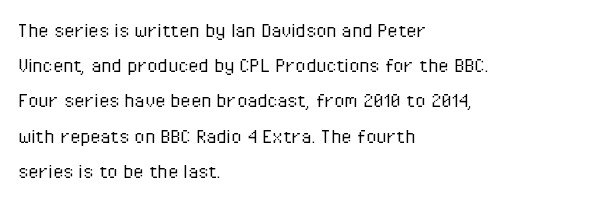
The image shows 23 px text type, upright; set left-aligned, normal line spacing (1.53x), normal letter spacing, not underlined.
